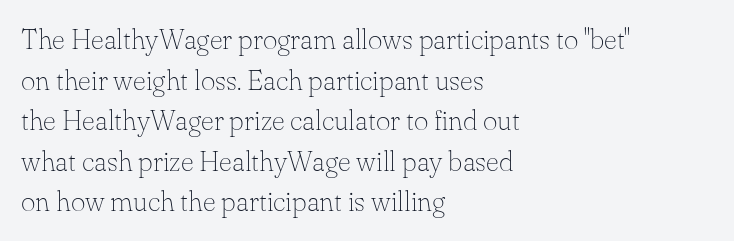
Q: Is the text bold? A: No.
Q: Is the text italic (slanted)? A: No, it is upright.
Q: Is the typeface a serif or a sans-serif typeface? A: Serif.
Q: Is the text underlined? A: No.
Q: How is the paragraph aligned? A: Left-aligned.
Q: Is the spacing between letters normal or unusually wide? A: Normal.
Q: Is the spacing between lines tight, normal or loose? A: Normal.
Q: Width (condensed, normal, or wide)? A: Normal.
Q: Stroke contrast? A: Low.
Q: x-height? A: Small.
Q: Monospaced? A: No.
